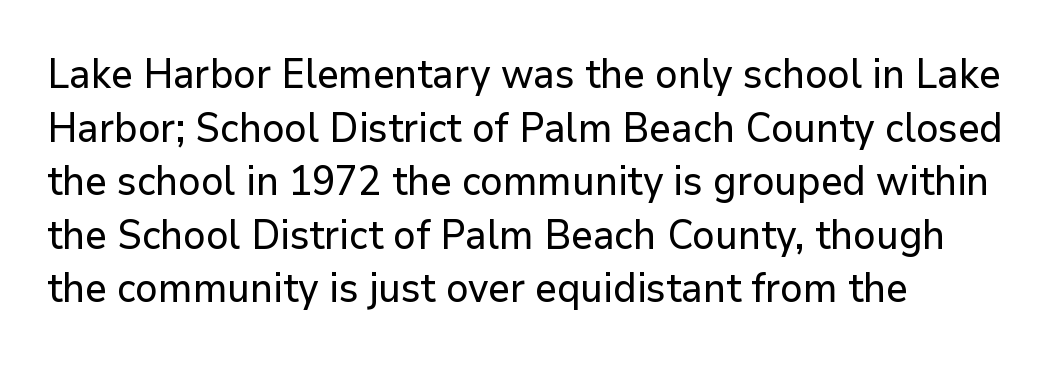
Whoever set this chose a conventional vertical rhythm. A typesetter would mark this as roman, not italic. Anything drawn beneath the words? Only blank space. Grotesque or geometric, the face here clearly has no serifs.
